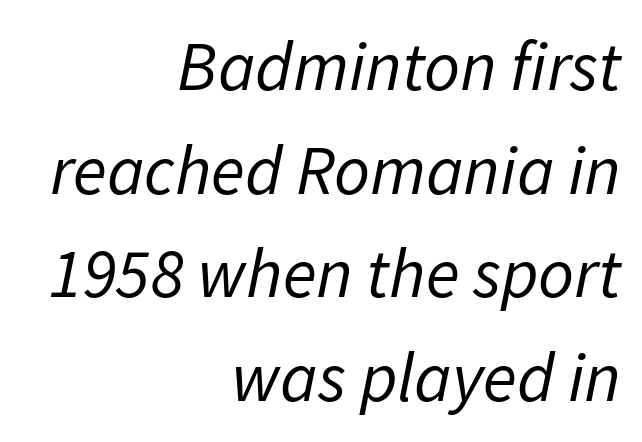
Proportional: the letters do not fall into vertical columns. There is no visible air inserted between adjacent glyphs. Visually the block forms a straight wall on the right and a jagged coastline on the left. Caption: face not bold, strokes unweighted.
